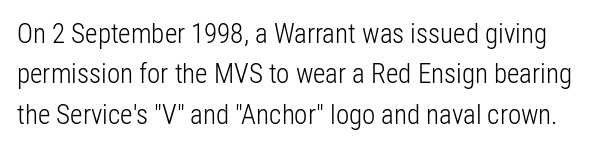
Q: Is the text bold? A: No.
Q: Is the text italic (slanted)? A: No, it is upright.
Q: Is the text underlined? A: No.
Q: Is the spacing between letters normal or unusually wide? A: Normal.
Q: Is the spacing between lines tight, normal or loose? A: Normal.
